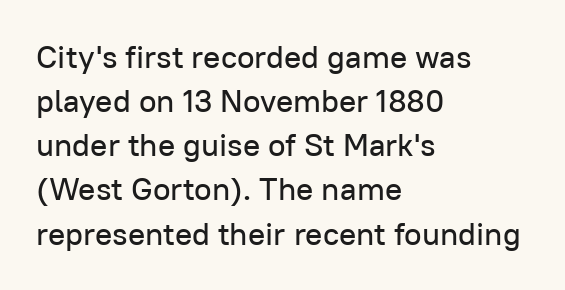
{"serif": "no", "italic": "no", "width": "normal", "stroke_contrast": "low", "x_height": "medium", "monospaced": "no", "underline": "no", "align": "left", "line_spacing": "normal", "line_spacing_ratio": 1.38, "letter_spacing": "normal", "letter_spacing_em": 0.0, "glyph_px": 32}
